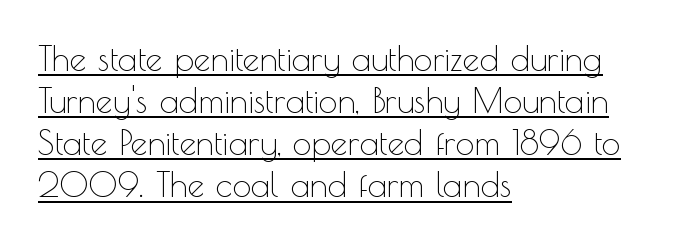
Q: Is the text bold? A: No.
Q: Is the text italic (slanted)? A: No, it is upright.
Q: Is the typeface a serif or a sans-serif typeface? A: Sans-serif.
Q: Is the text underlined? A: Yes.
Q: How is the paragraph aligned? A: Left-aligned.
Q: Is the spacing between letters normal or unusually wide? A: Normal.
Q: Width (condensed, normal, or wide)? A: Normal.
Q: x-height? A: Small.
Q: Monospaced? A: No.
